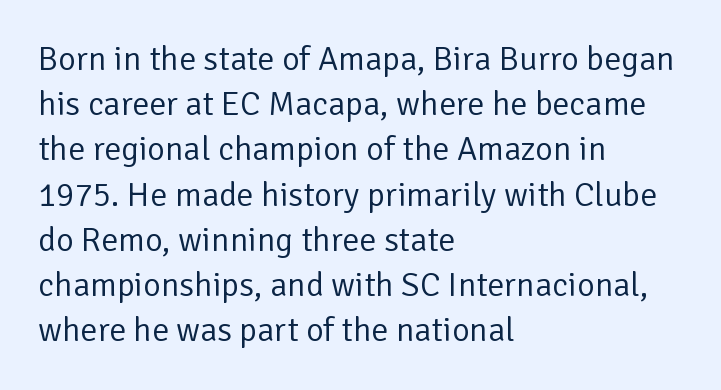
Q: Is the text bold? A: No.
Q: Is the text italic (slanted)? A: No, it is upright.
Q: Is the typeface a serif or a sans-serif typeface? A: Sans-serif.
Q: Is the text underlined? A: No.
Q: How is the paragraph aligned? A: Left-aligned.
Q: Is the spacing between letters normal or unusually wide? A: Normal.
Q: Is the spacing between lines tight, normal or loose? A: Normal.
Q: Width (condensed, normal, or wide)? A: Normal.
Q: Stroke contrast? A: Low.
Q: x-height? A: Medium.
Q: Monospaced? A: No.
